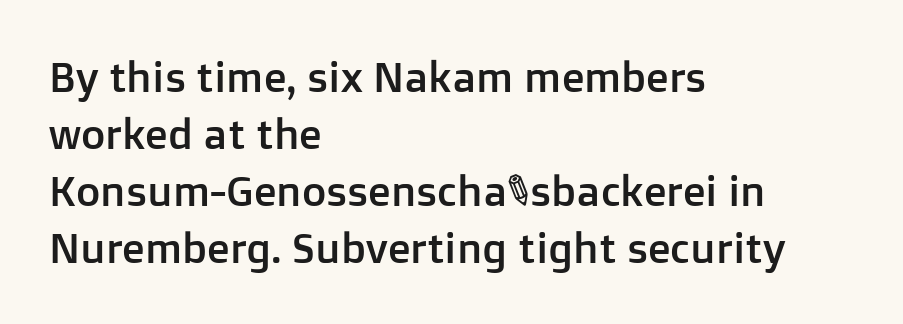
Q: Is the text italic (slanted)? A: No, it is upright.
Q: Is the typeface a serif or a sans-serif typeface? A: Sans-serif.
Q: Is the text underlined? A: No.
Q: How is the paragraph aligned? A: Left-aligned.
Q: Is the spacing between letters normal or unusually wide? A: Normal.
Q: Is the spacing between lines tight, normal or loose? A: Normal.
Q: Width (condensed, normal, or wide)? A: Normal.
Q: Stroke contrast? A: Low.
Q: x-height? A: Medium.
Q: Monospaced? A: No.
